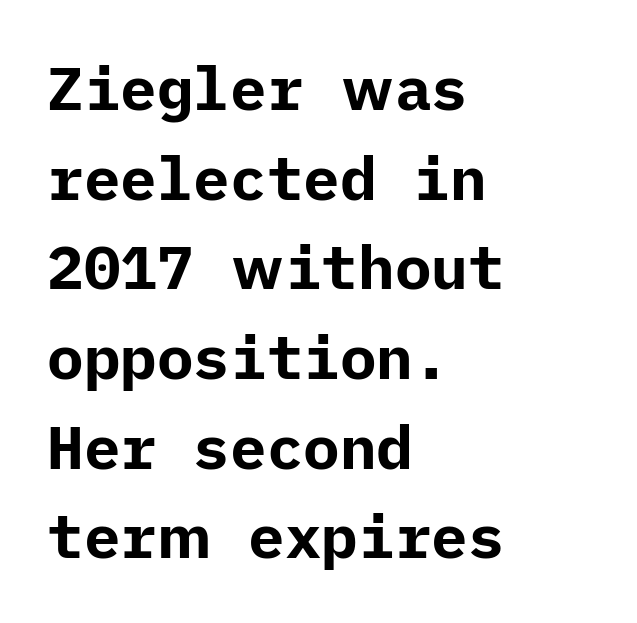
Q: Is the text bold? A: Yes.
Q: Is the text italic (slanted)? A: No, it is upright.
Q: Is the typeface a serif or a sans-serif typeface? A: Sans-serif.
Q: Is the text underlined? A: No.
Q: How is the paragraph aligned? A: Left-aligned.
Q: Is the spacing between letters normal or unusually wide? A: Normal.
Q: Is the spacing between lines tight, normal or loose? A: Normal.
Q: Width (condensed, normal, or wide)? A: Normal.
Q: Stroke contrast? A: Low.
Q: x-height? A: Medium.
